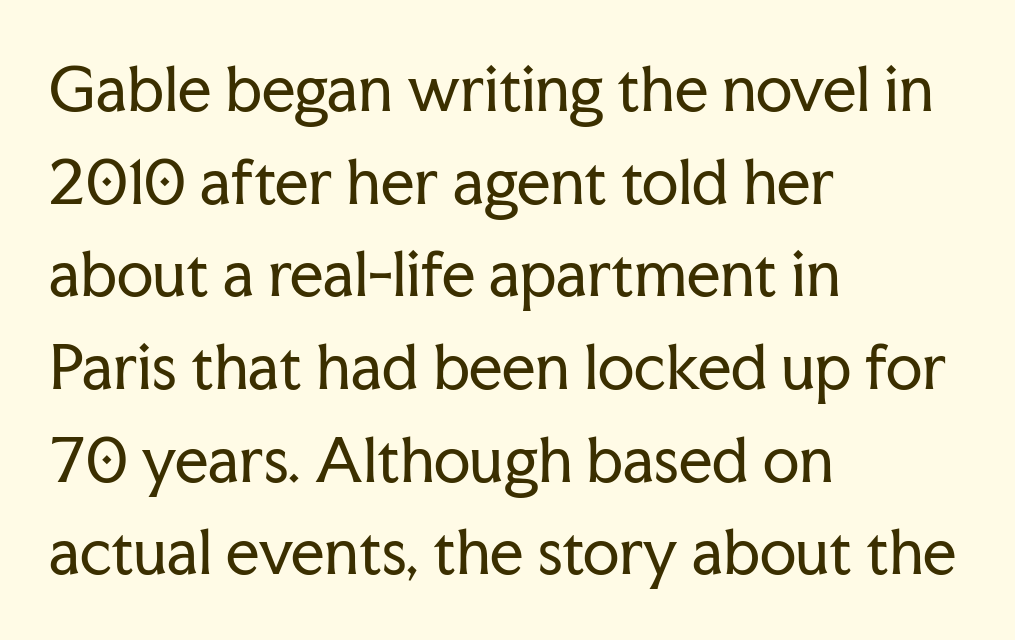
Words appear dense and cohesive because spacing is normal. Each new line begins a customary step beneath the previous one. Note the varied advance widths — an 'i' is clearly narrower than an 'm'. Type style note: has serifs. No chunkiness to these letters — they're not bold.
